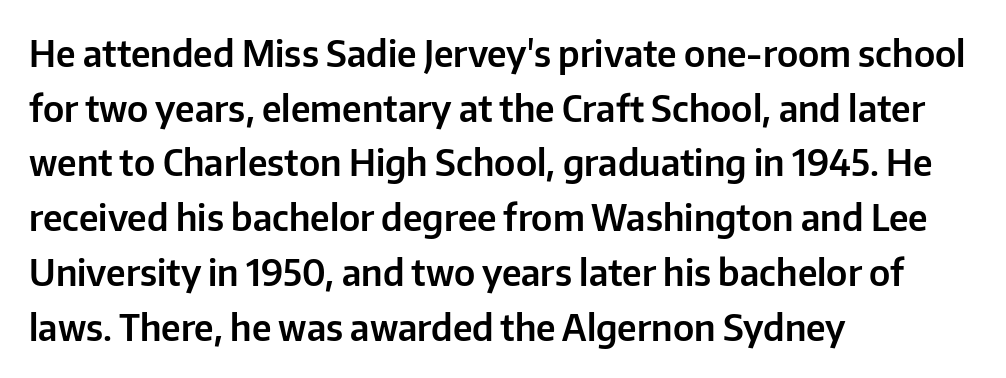
Q: Is the text italic (slanted)? A: No, it is upright.
Q: Is the typeface a serif or a sans-serif typeface? A: Sans-serif.
Q: Is the text underlined? A: No.
Q: How is the paragraph aligned? A: Left-aligned.
Q: Is the spacing between letters normal or unusually wide? A: Normal.
Q: Is the spacing between lines tight, normal or loose? A: Normal.
Q: Width (condensed, normal, or wide)? A: Normal.
Q: Stroke contrast? A: Low.
Q: x-height? A: Medium.
Q: Monospaced? A: No.
